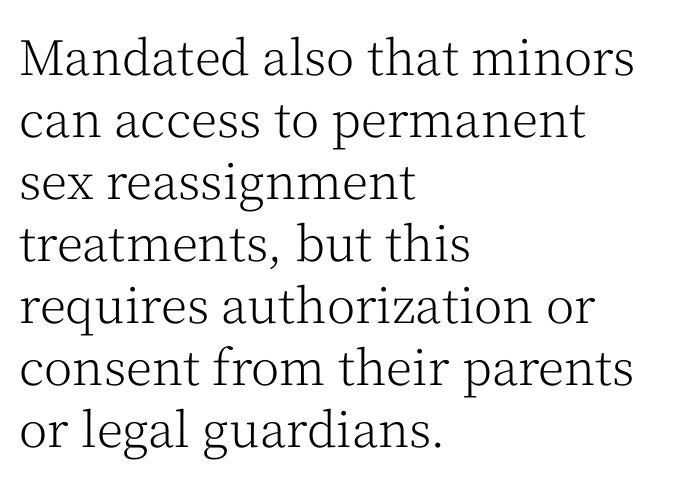
The image shows 48 px light serif type, upright; set left-aligned, normal line spacing (1.29x), normal letter spacing, not underlined; medium stroke contrast and a medium x-height.
